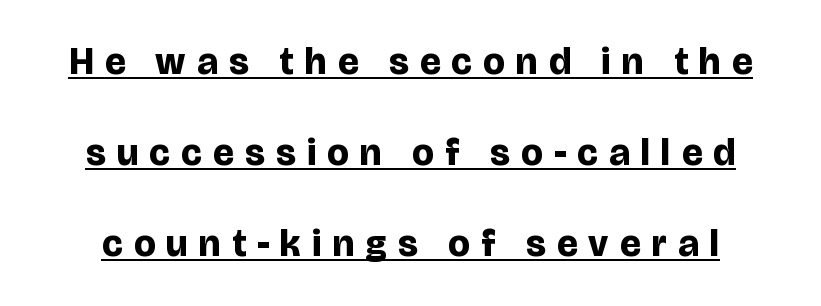
Q: Is the text bold? A: Yes.
Q: Is the text italic (slanted)? A: No, it is upright.
Q: Is the typeface a serif or a sans-serif typeface? A: Sans-serif.
Q: Is the text underlined? A: Yes.
Q: Is the spacing between letters normal or unusually wide? A: Unusually wide.
Q: Is the spacing between lines tight, normal or loose? A: Loose.
Q: Width (condensed, normal, or wide)? A: Normal.
Q: Stroke contrast? A: Low.
Q: x-height? A: Large.
Q: Monospaced? A: No.
